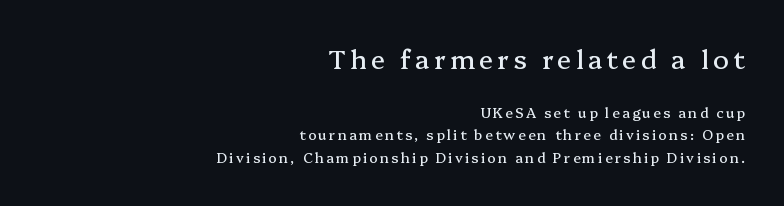
The image shows 26 px text type, upright; set right-aligned, normal line spacing (1.61x), not underlined; the first (top) block is 1.86x larger.
